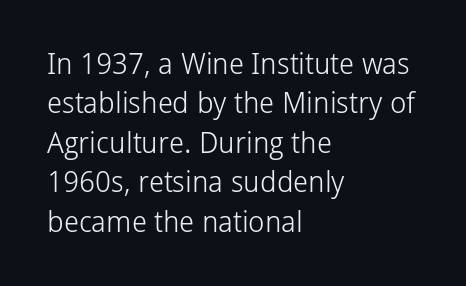
The string is rendered with underlining switched off. Summary of vertical rhythm: regular, with standard interline spacing. Typographically, this falls in the sans-serif category. Typeset ragged right — the left edge is the straight one.
